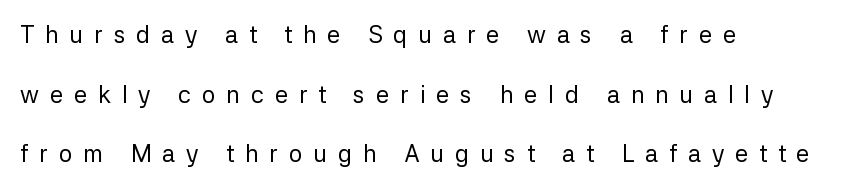
Stroke mass is kept to a normal reading level or below. Posture: upright roman. Glyph-to-glyph distance is far greater than everyday printed text. Each row of text sits above clean, open space. This block would shrink considerably if given ordinary leading; it's expanded now.
